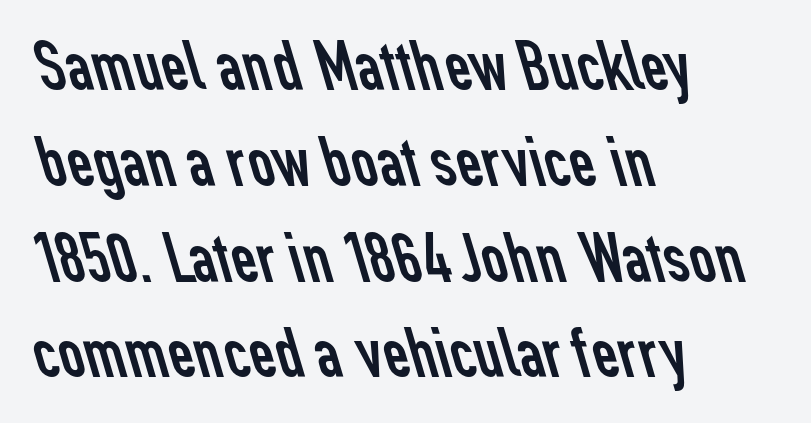
Q: Is the text bold? A: No.
Q: Is the typeface a serif or a sans-serif typeface? A: Sans-serif.
Q: Is the text underlined? A: No.
Q: How is the paragraph aligned? A: Left-aligned.
Q: Is the spacing between letters normal or unusually wide? A: Normal.
Q: Is the spacing between lines tight, normal or loose? A: Normal.
Q: Width (condensed, normal, or wide)? A: Normal.
Q: Stroke contrast? A: Low.
Q: x-height? A: Medium.
Q: Monospaced? A: No.
